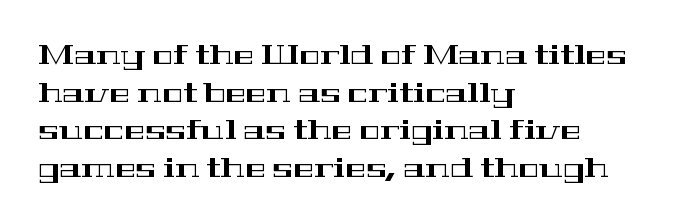
This sample keeps an unexceptional amount of space between lines. Is this a sans? No — the strokes have serifs. Note the varied advance widths — an 'i' is clearly narrower than an 'm'. Caption: multi-line text, flush left, ragged right.
